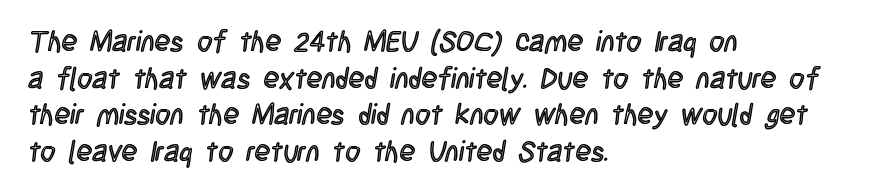
{"width": "condensed", "x_height": "large", "monospaced": "no", "underline": "no", "align": "left", "line_spacing": "normal", "line_spacing_ratio": 1.26, "letter_spacing": "normal", "letter_spacing_em": 0.0, "glyph_px": 29}
